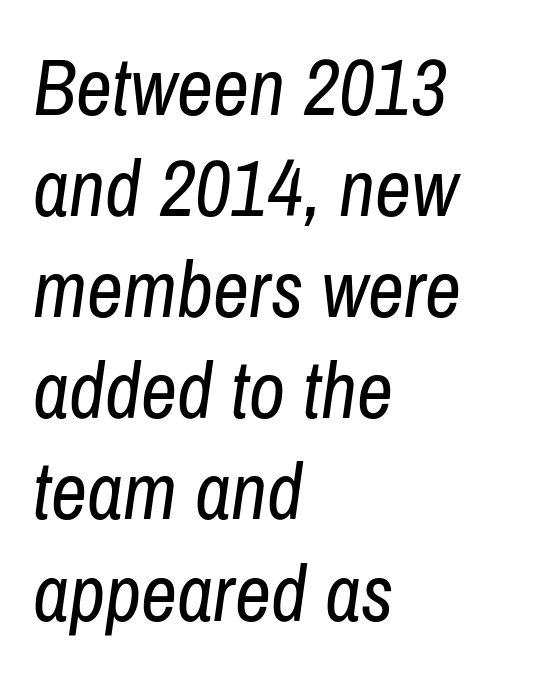
Q: Is the text bold? A: No.
Q: Is the text italic (slanted)? A: Yes, it leans right by about 8 degrees.
Q: Is the text underlined? A: No.
Q: How is the paragraph aligned? A: Left-aligned.
Q: Is the spacing between letters normal or unusually wide? A: Normal.
Q: Is the spacing between lines tight, normal or loose? A: Normal.
Q: Width (condensed, normal, or wide)? A: Condensed.
Q: Stroke contrast? A: Low.
Q: x-height? A: Medium.
Q: Monospaced? A: No.
